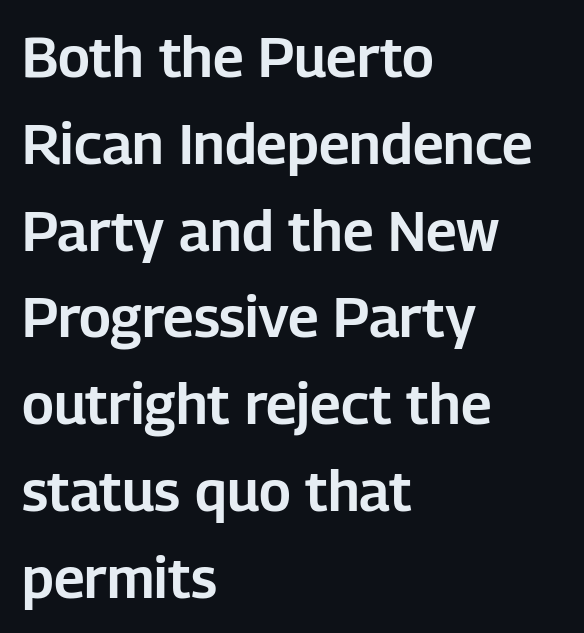
Letter spacing: default. The setting favours the left margin, as ordinary paragraphs usually do. A clean baseline with only descenders dipping below it. The font's upright variant was chosen for this text.
